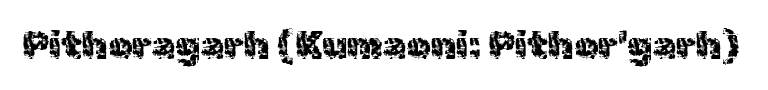
The image shows 38 px regular-weight sans-serif type, upright; set normal letter spacing, not underlined; a medium x-height.
